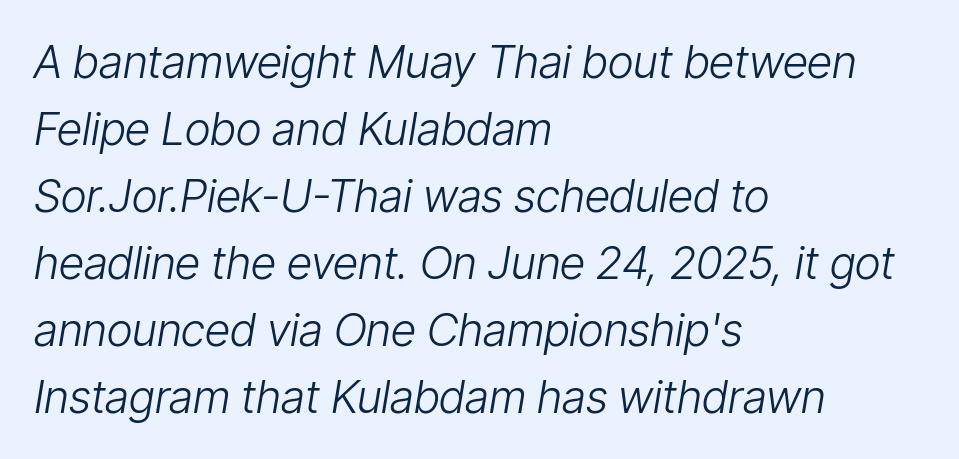
Only glyphs here, with clear space below each row. Quick note: interline space is typical. Nobody touched the tracking dial on this one. Weight: in the light-to-regular range.
